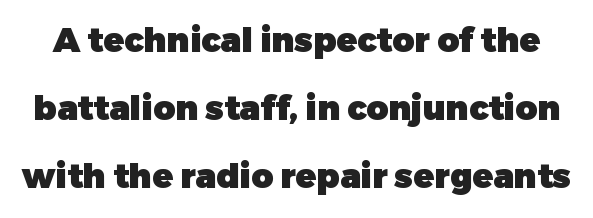
Each letter keeps its own natural width here, so spacing adapts to shape. Typesetter's note: full bold, strokes at maximum text heaviness. In terms of leading, this rendering errs on the spacious side. The type sits square on the baseline with zero lean. Compared with typical body copy, the letter spacing here is the same.
